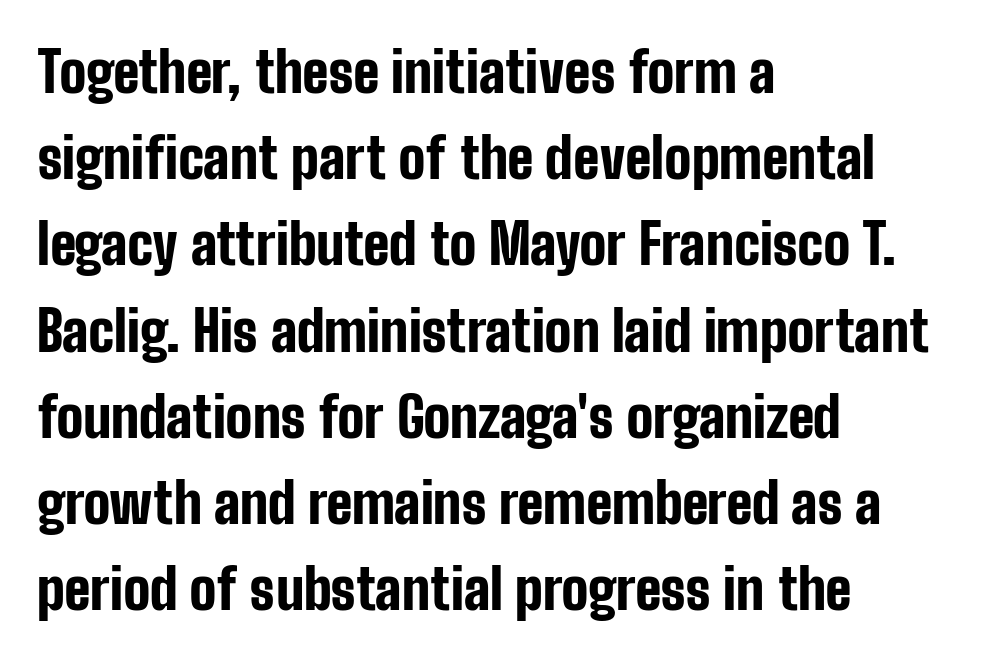
The image shows 56 px bold, condensed sans-serif type, upright; set left-aligned, normal line spacing (1.54x), normal letter spacing, not underlined; low stroke contrast and a medium x-height.
